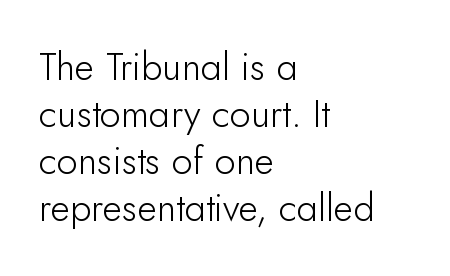
Q: Is the text bold? A: No.
Q: Is the text italic (slanted)? A: No, it is upright.
Q: Is the typeface a serif or a sans-serif typeface? A: Sans-serif.
Q: Is the text underlined? A: No.
Q: How is the paragraph aligned? A: Left-aligned.
Q: Is the spacing between letters normal or unusually wide? A: Normal.
Q: Width (condensed, normal, or wide)? A: Normal.
Q: Stroke contrast? A: Low.
Q: x-height? A: Small.
Q: Monospaced? A: No.
